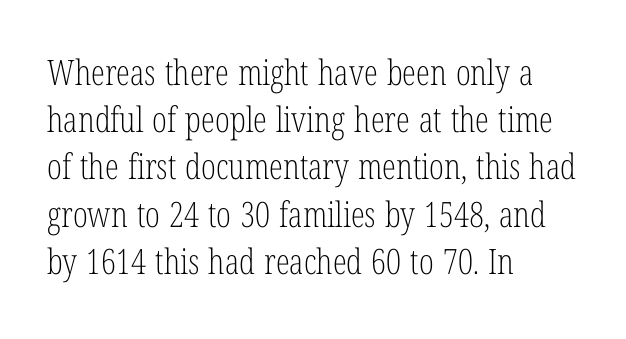
The image shows 35 px light, condensed serif type, upright; set left-aligned, normal line spacing (1.35x), normal letter spacing, not underlined; low stroke contrast and a medium x-height.
